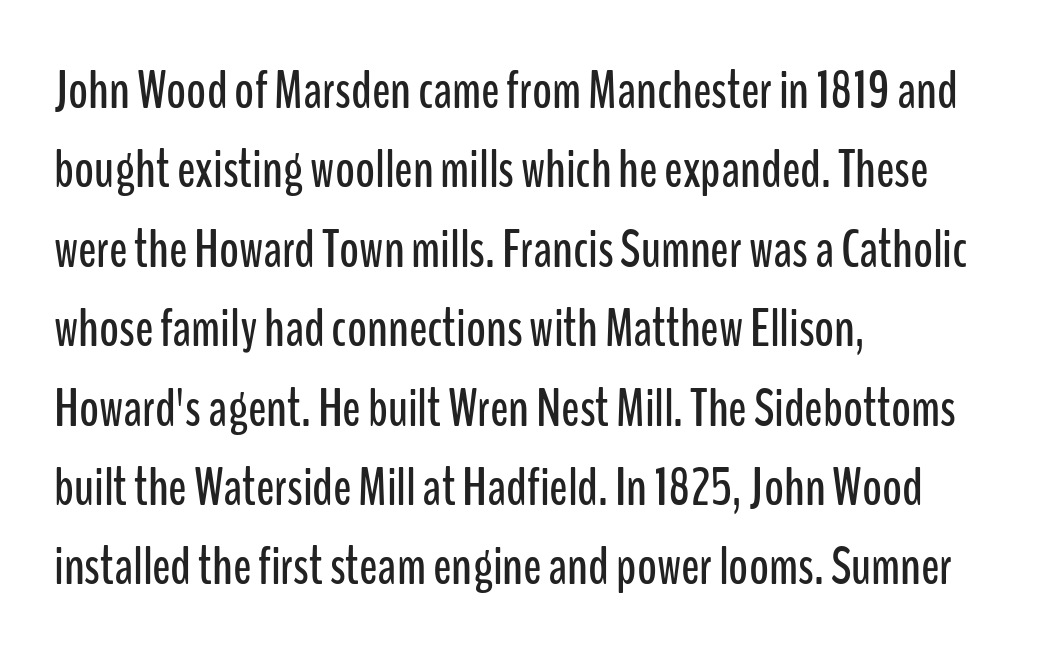
The image shows 54 px condensed sans-serif type, upright; set left-aligned, normal line spacing (1.47x), normal letter spacing, not underlined; low stroke contrast and a medium x-height.
